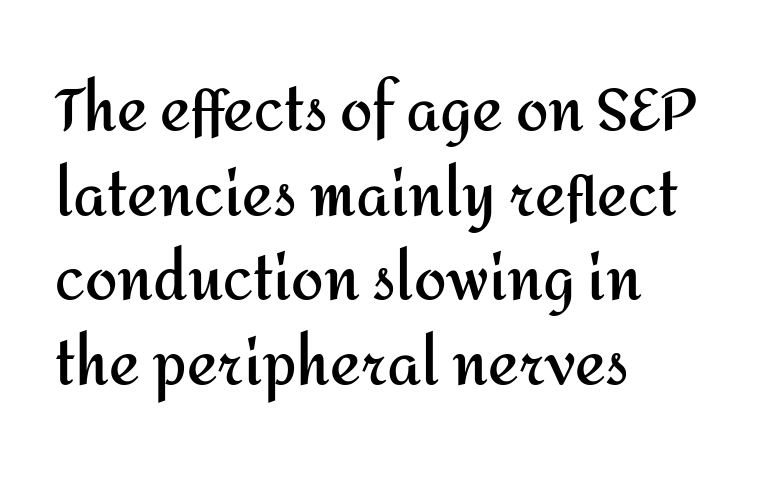
Q: Is the text bold? A: Yes.
Q: Is the text italic (slanted)? A: No, it is upright.
Q: Is the typeface a serif or a sans-serif typeface? A: Sans-serif.
Q: Is the text underlined? A: No.
Q: How is the paragraph aligned? A: Left-aligned.
Q: Is the spacing between letters normal or unusually wide? A: Normal.
Q: Is the spacing between lines tight, normal or loose? A: Normal.
Q: Width (condensed, normal, or wide)? A: Normal.
Q: Stroke contrast? A: Medium.
Q: x-height? A: Medium.
Q: Monospaced? A: No.
